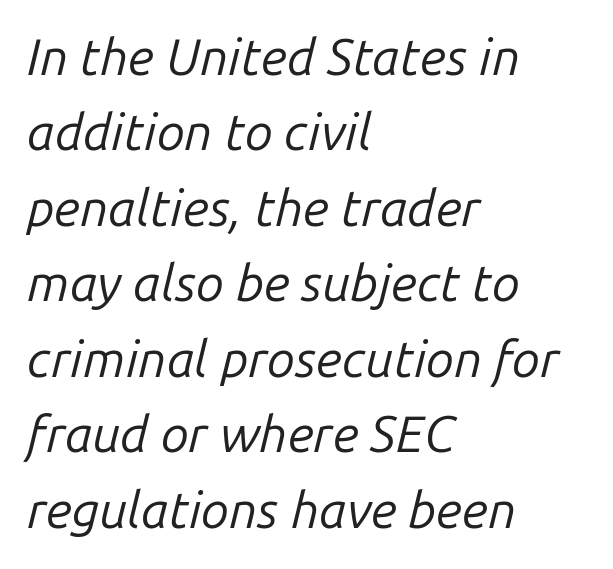
Q: Is the text bold? A: No.
Q: Is the text italic (slanted)? A: Yes, it leans right by about 14 degrees.
Q: Is the text underlined? A: No.
Q: How is the paragraph aligned? A: Left-aligned.
Q: Is the spacing between letters normal or unusually wide? A: Normal.
Q: Is the spacing between lines tight, normal or loose? A: Normal.
Q: Width (condensed, normal, or wide)? A: Normal.
Q: Stroke contrast? A: Low.
Q: x-height? A: Medium.
Q: Monospaced? A: No.
